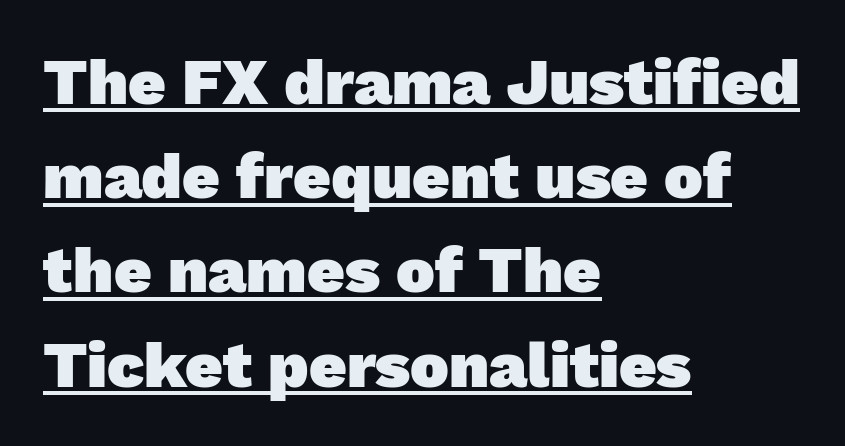
The image shows 65 px heavy sans-serif type; set left-aligned, normal line spacing (1.45x), normal letter spacing, underlined; low stroke contrast and a medium x-height.
